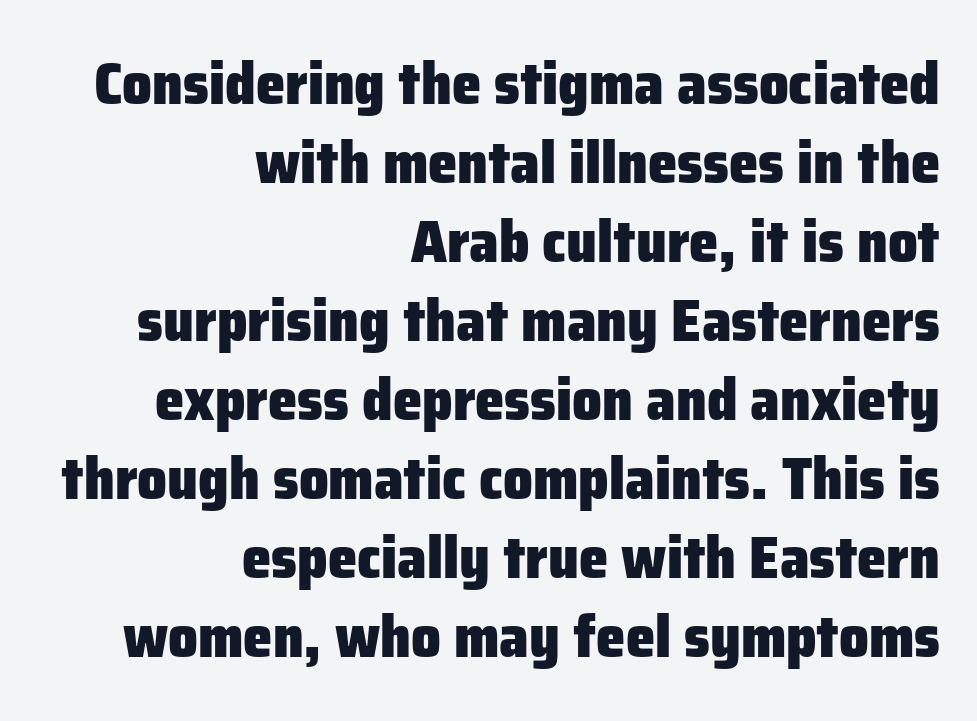
Q: Is the text bold? A: Yes.
Q: Is the text italic (slanted)? A: No, it is upright.
Q: Is the typeface a serif or a sans-serif typeface? A: Sans-serif.
Q: Is the text underlined? A: No.
Q: How is the paragraph aligned? A: Right-aligned.
Q: Is the spacing between letters normal or unusually wide? A: Normal.
Q: Is the spacing between lines tight, normal or loose? A: Normal.
Q: Width (condensed, normal, or wide)? A: Normal.
Q: Stroke contrast? A: Low.
Q: x-height? A: Medium.
Q: Monospaced? A: No.
